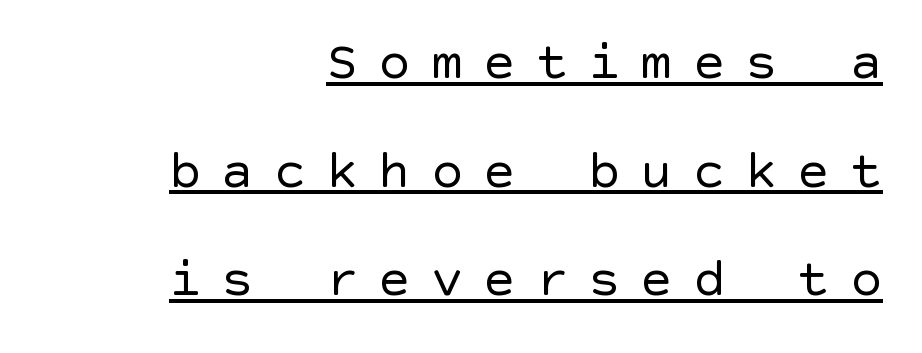
Q: Is the text bold? A: No.
Q: Is the text italic (slanted)? A: No, it is upright.
Q: Is the typeface a serif or a sans-serif typeface? A: Sans-serif.
Q: Is the text underlined? A: Yes.
Q: How is the paragraph aligned? A: Right-aligned.
Q: Is the spacing between letters normal or unusually wide? A: Unusually wide.
Q: Is the spacing between lines tight, normal or loose? A: Loose.
Q: Width (condensed, normal, or wide)? A: Normal.
Q: x-height? A: Large.
